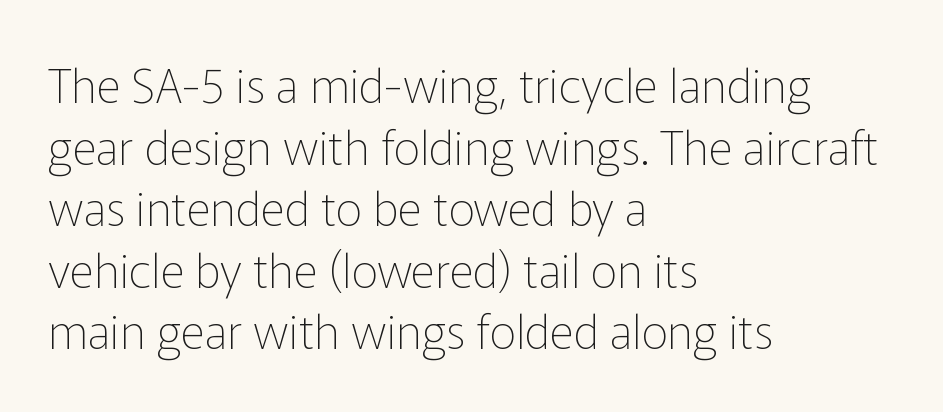
The type sits square on the baseline with zero lean. The passage shown is not bold in any degree. This rendering leaves character spacing at its baseline value. Regular leading. In CSS terms this would be text-align: left.
